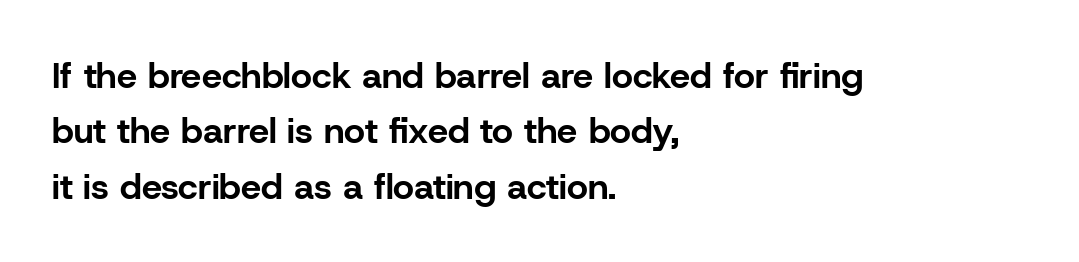
The image shows 36 px bold sans-serif type, upright; set left-aligned, normal line spacing (1.54x), normal letter spacing, not underlined; low stroke contrast and a medium x-height.
